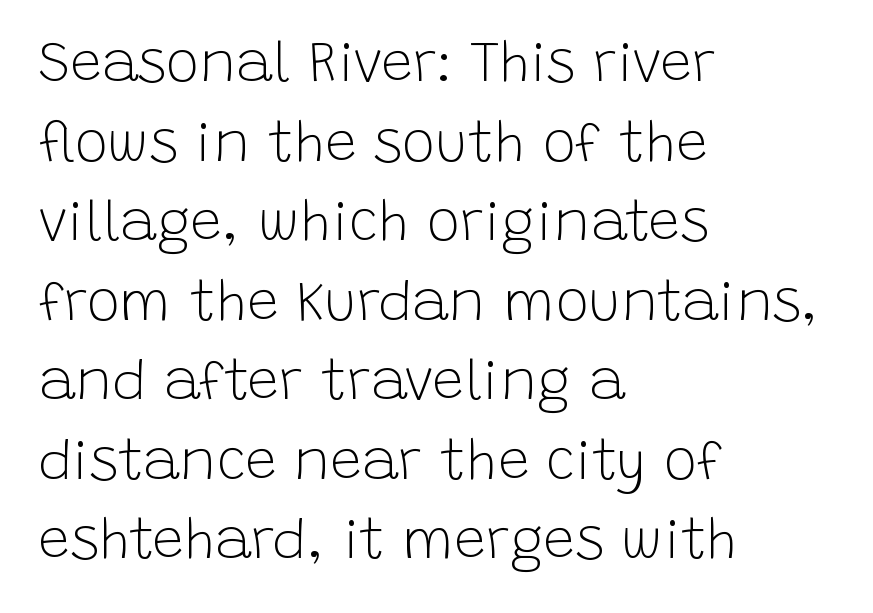
Q: Is the text bold? A: No.
Q: Is the text italic (slanted)? A: No, it is upright.
Q: Is the typeface a serif or a sans-serif typeface? A: Sans-serif.
Q: Is the text underlined? A: No.
Q: How is the paragraph aligned? A: Left-aligned.
Q: Is the spacing between letters normal or unusually wide? A: Normal.
Q: Is the spacing between lines tight, normal or loose? A: Normal.
Q: Width (condensed, normal, or wide)? A: Normal.
Q: Stroke contrast? A: Low.
Q: x-height? A: Large.
Q: Monospaced? A: No.
